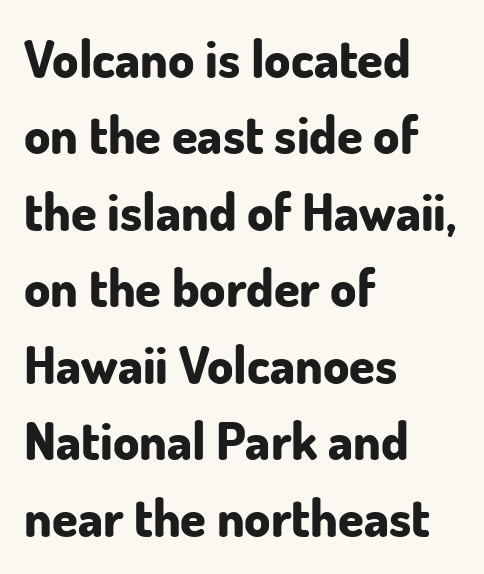
Q: Is the text bold? A: Yes.
Q: Is the text italic (slanted)? A: No, it is upright.
Q: Is the typeface a serif or a sans-serif typeface? A: Sans-serif.
Q: Is the text underlined? A: No.
Q: How is the paragraph aligned? A: Left-aligned.
Q: Is the spacing between letters normal or unusually wide? A: Normal.
Q: Is the spacing between lines tight, normal or loose? A: Normal.
Q: Width (condensed, normal, or wide)? A: Normal.
Q: Stroke contrast? A: Low.
Q: x-height? A: Small.
Q: Monospaced? A: No.
